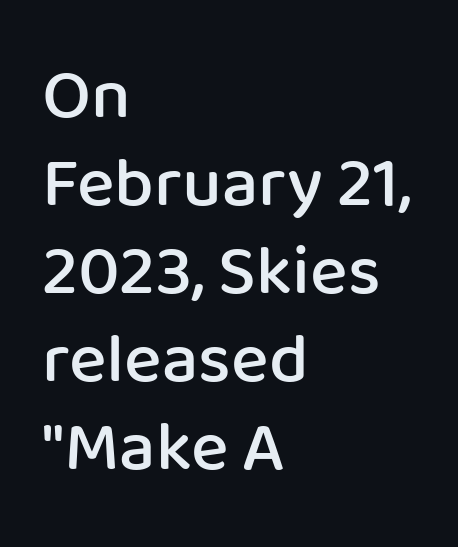
The image shows 71 px semibold sans-serif type, upright; set left-aligned, line spacing 1.24x, normal letter spacing, not underlined; low stroke contrast and a medium x-height.
